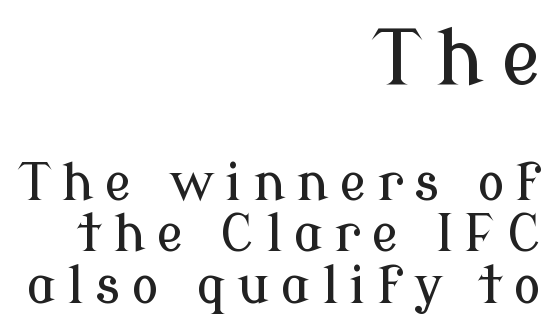
{"serif": "yes", "italic": "no", "width": "normal", "stroke_contrast": "low", "x_height": "medium", "monospaced": "no", "underline": "no", "align": "right", "line_spacing": "tight", "line_spacing_ratio": 1.01, "letter_spacing": "wide", "letter_spacing_em": 0.22, "larger_block": "first", "size_ratio": 1.49, "glyph_px": 76}
